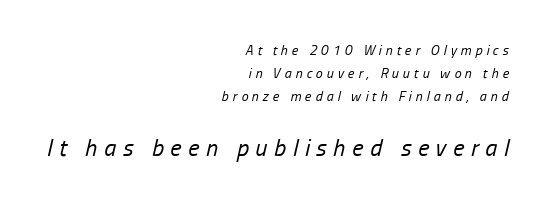
{"italic": "yes", "lean": "right", "slant_degrees": 13, "bold": "no", "underline": "no", "align": "right", "line_spacing": "normal", "line_spacing_ratio": 1.66, "letter_spacing": "wide", "letter_spacing_em": 0.28, "larger_block": "second", "size_ratio": 1.71, "glyph_px": 24}
